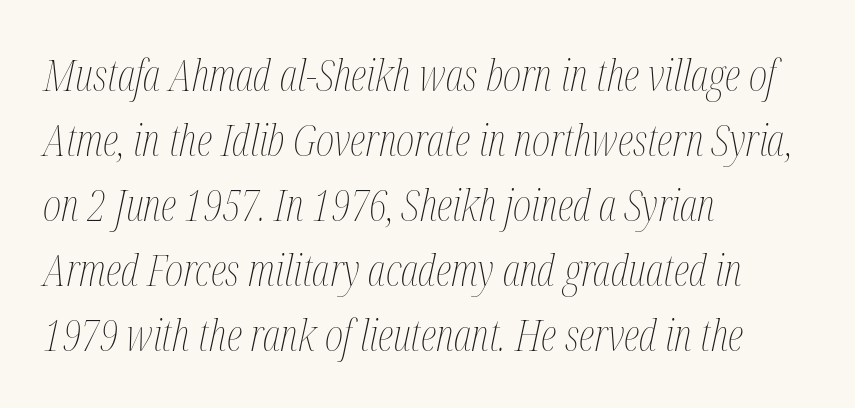
The image shows 44 px thin, condensed type, italic (leaning right); set left-aligned, normal line spacing (1.48x), normal letter spacing, not underlined; medium stroke contrast and a medium x-height.
